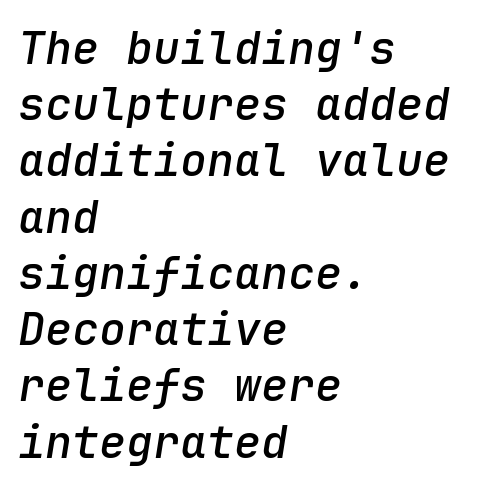
Q: Is the text bold? A: Semi-bold.
Q: Is the text italic (slanted)? A: Yes, it leans right by about 9 degrees.
Q: Is the text underlined? A: No.
Q: How is the paragraph aligned? A: Left-aligned.
Q: Is the spacing between letters normal or unusually wide? A: Normal.
Q: Is the spacing between lines tight, normal or loose? A: Normal.
Q: Width (condensed, normal, or wide)? A: Normal.
Q: Stroke contrast? A: Low.
Q: x-height? A: Medium.
Q: Monospaced? A: Yes.
